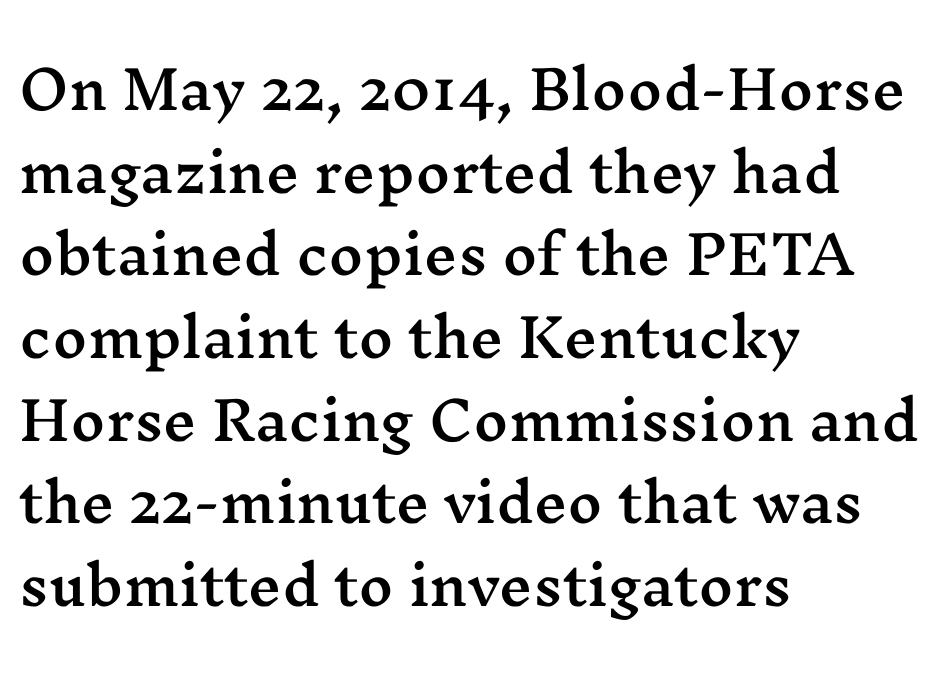
The image shows 53 px wide serif type, upright; set left-aligned, normal line spacing (1.56x), normal letter spacing, not underlined; medium stroke contrast and a medium x-height.
